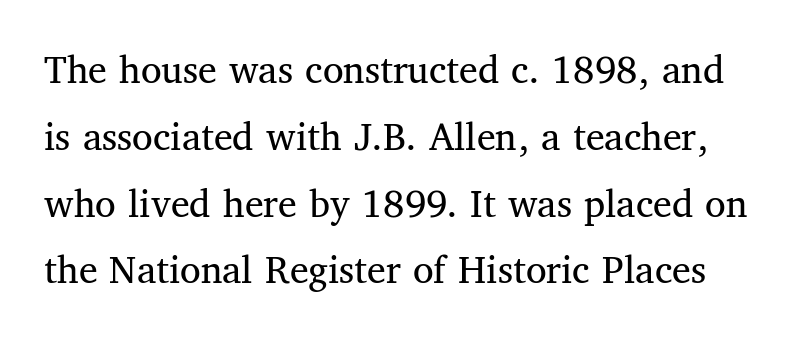
Q: Is the text bold? A: No.
Q: Is the text italic (slanted)? A: No, it is upright.
Q: Is the typeface a serif or a sans-serif typeface? A: Serif.
Q: Is the text underlined? A: No.
Q: Is the spacing between letters normal or unusually wide? A: Normal.
Q: Is the spacing between lines tight, normal or loose? A: Normal.
Q: Width (condensed, normal, or wide)? A: Normal.
Q: Stroke contrast? A: Medium.
Q: x-height? A: Medium.
Q: Monospaced? A: No.
